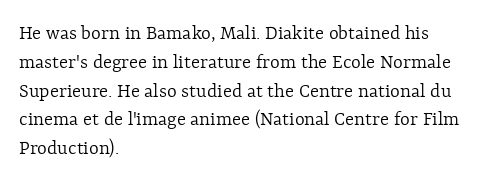
Q: Is the text bold? A: No.
Q: Is the text italic (slanted)? A: No, it is upright.
Q: Is the text underlined? A: No.
Q: How is the paragraph aligned? A: Left-aligned.
Q: Is the spacing between letters normal or unusually wide? A: Normal.
Q: Is the spacing between lines tight, normal or loose? A: Normal.
